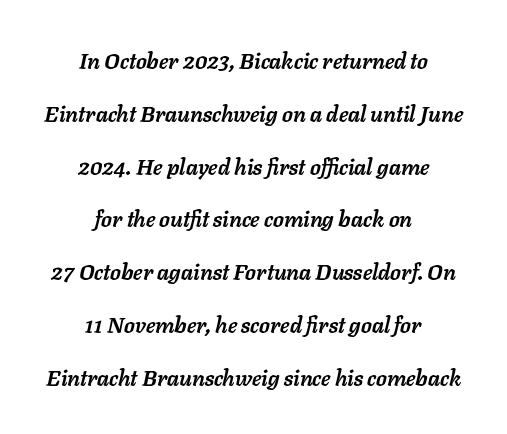
The image shows 22 px bold type, italic (leaning right); set centered, loose line spacing (2.4x), normal letter spacing, not underlined.
